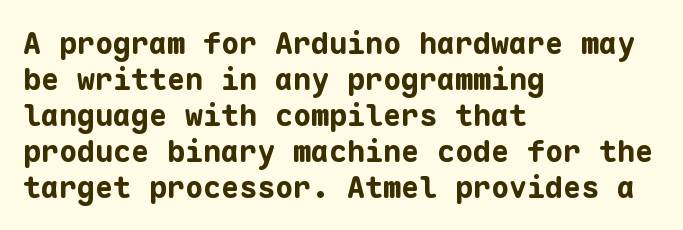
Descender tails drop into unmarked territory. Every stem runs plumb, perpendicular to the baseline. Strong, thick strokes mark this as bold type. Classification — sans serif. Nobody touched the tracking dial on this one.
